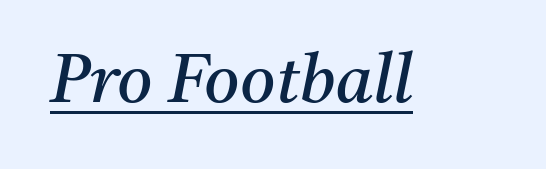
Q: Is the text bold? A: No.
Q: Is the text italic (slanted)? A: Yes, it leans right by about 11 degrees.
Q: Is the typeface a serif or a sans-serif typeface? A: Serif.
Q: Is the text underlined? A: Yes.
Q: Is the spacing between letters normal or unusually wide? A: Normal.
Q: Width (condensed, normal, or wide)? A: Normal.
Q: Stroke contrast? A: Medium.
Q: x-height? A: Medium.
Q: Monospaced? A: No.
